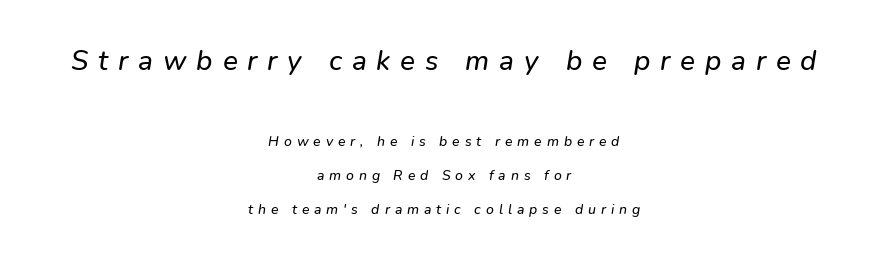
Each letter's strokes conclude bluntly, with no projecting serifs. Characters follow at a spacing far wider than the type designer built in. The paragraph has two soft edges and a firm central axis. The upper block of text is set noticeably larger than the block beneath it.
